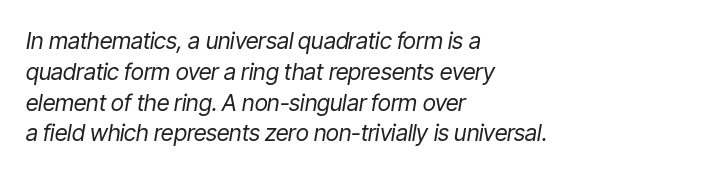
Visually the block forms a straight wall on the left and a jagged coastline on the right. The font's italic variant was chosen for this text. How would I describe the line gaps? Plain and ordinary. Each word holds together tightly as a unit, with standard inter-letter gaps. Think standard paragraph weight, or any step lighter than that. Underlining? Definitely not there.
